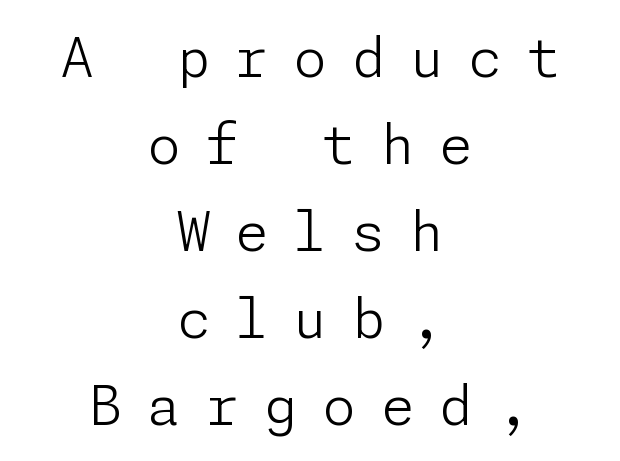
On a weight scale, this lands at 450 or below. The area under the type is left untouched. The horizontal fit of the characters is loose and conspicuously gappy. The rendering positions every line midway between the sides.
